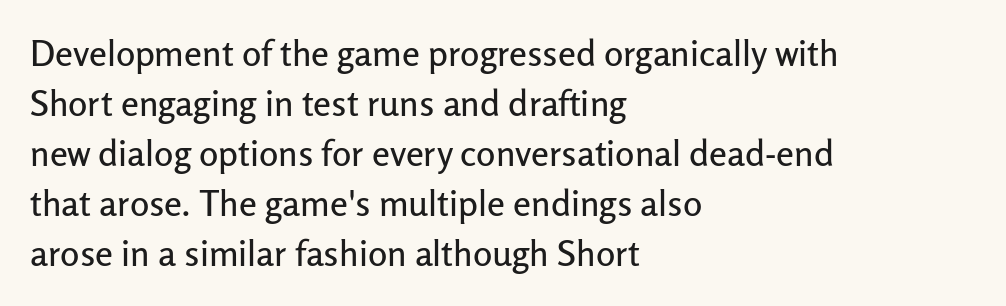
Honestly, the letter spacing is just normal — you wouldn't notice it. What kind of face is this? One without serifs — a sans. When letters stand straight like this, we call the style roman or upright. Rows of type keep a routine distance in the vertical direction.
